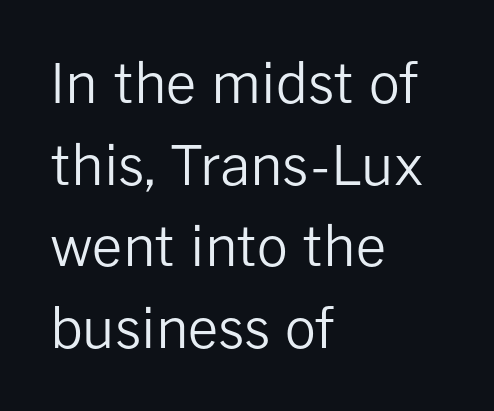
The image shows 54 px regular-weight sans-serif type, upright; set left-aligned, normal line spacing (1.51x), normal letter spacing, not underlined; low stroke contrast and a medium x-height.
